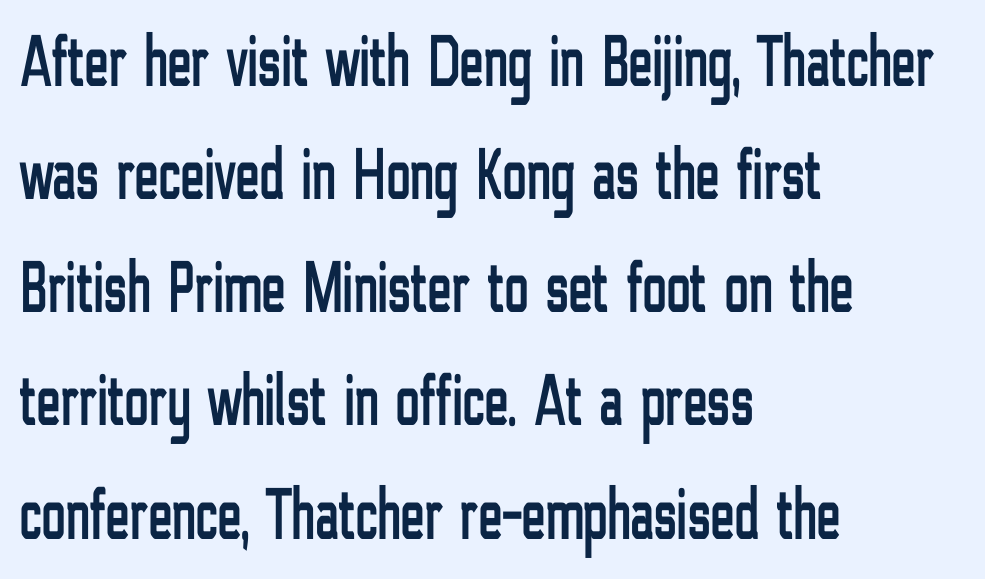
The image shows 73 px condensed sans-serif type, upright; set left-aligned, normal line spacing (1.55x), normal letter spacing, not underlined; low stroke contrast and a medium x-height.
